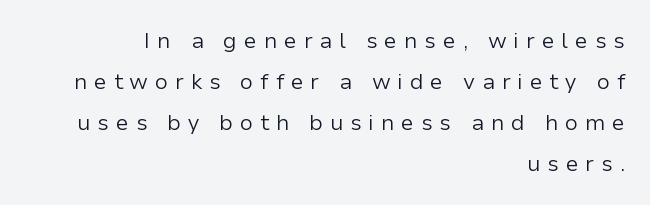
{"italic": "no", "bold": "no", "underline": "no", "align": "right", "line_spacing_ratio": 1.87, "letter_spacing": "wide", "letter_spacing_em": 0.31, "glyph_px": 22}
